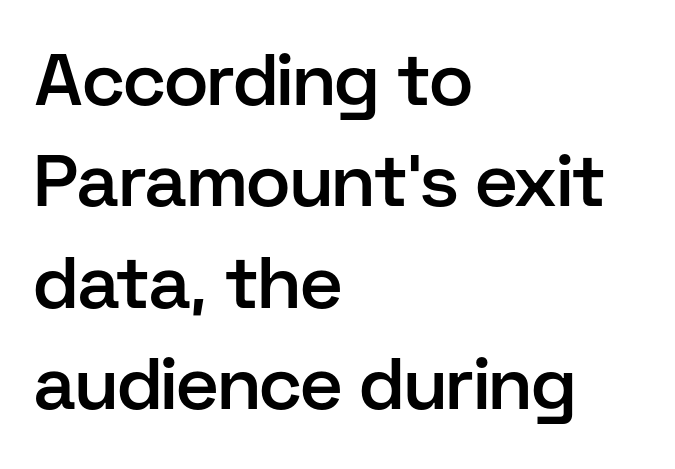
{"serif": "no", "italic": "no", "bold": "semi", "weight": "semibold", "width": "normal", "stroke_contrast": "low", "x_height": "medium", "monospaced": "no", "underline": "no", "align": "left", "line_spacing": "normal", "line_spacing_ratio": 1.39, "letter_spacing": "normal", "letter_spacing_em": 0.0, "glyph_px": 73}
